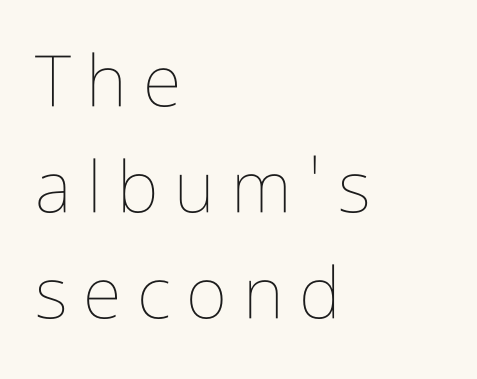
Q: Is the text bold? A: No.
Q: Is the text italic (slanted)? A: No, it is upright.
Q: Is the text underlined? A: No.
Q: How is the paragraph aligned? A: Left-aligned.
Q: Is the spacing between letters normal or unusually wide? A: Unusually wide.
Q: Is the spacing between lines tight, normal or loose? A: Normal.
Q: Width (condensed, normal, or wide)? A: Condensed.
Q: Stroke contrast? A: Low.
Q: x-height? A: Medium.
Q: Monospaced? A: No.
